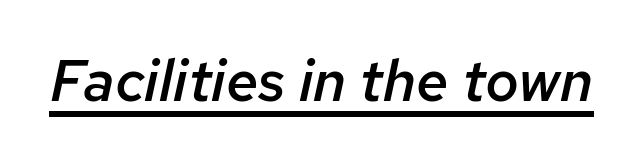
The image shows 58 px semibold type, italic (leaning right); set normal letter spacing, underlined; low stroke contrast and a medium x-height.
